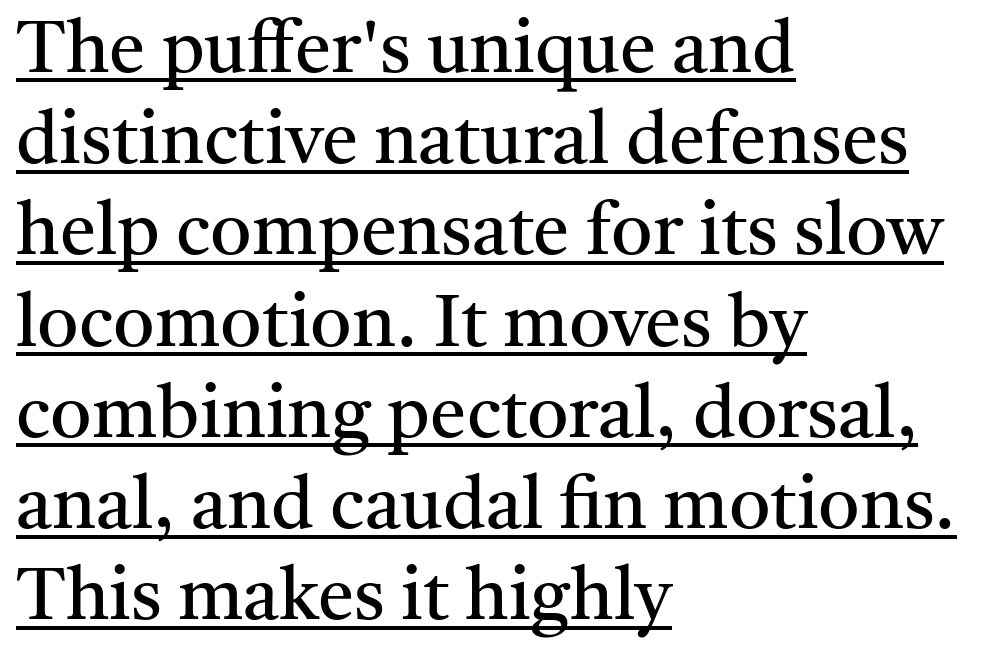
A typesetter would call this zero additional tracking. The text was rendered using a seriffed face with decorative stroke endings. Students, observe: this is what conventionally led text looks like. Unlike italic type, these characters show no tilt at all. What decoration does the sample have? An underline.
